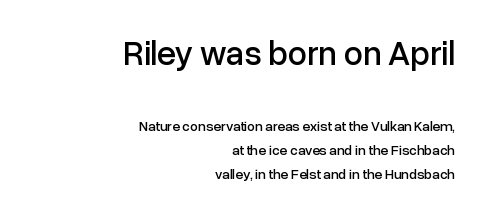
Q: Is the text italic (slanted)? A: No, it is upright.
Q: Is the typeface a serif or a sans-serif typeface? A: Sans-serif.
Q: Is the text underlined? A: No.
Q: How is the paragraph aligned? A: Right-aligned.
Q: Is the spacing between letters normal or unusually wide? A: Normal.
Q: Which block of text is set in a larger size, the first (top) or the second (bottom)? A: The first (top) one.
Q: Width (condensed, normal, or wide)? A: Normal.
Q: Stroke contrast? A: Low.
Q: x-height? A: Medium.
Q: Monospaced? A: No.
